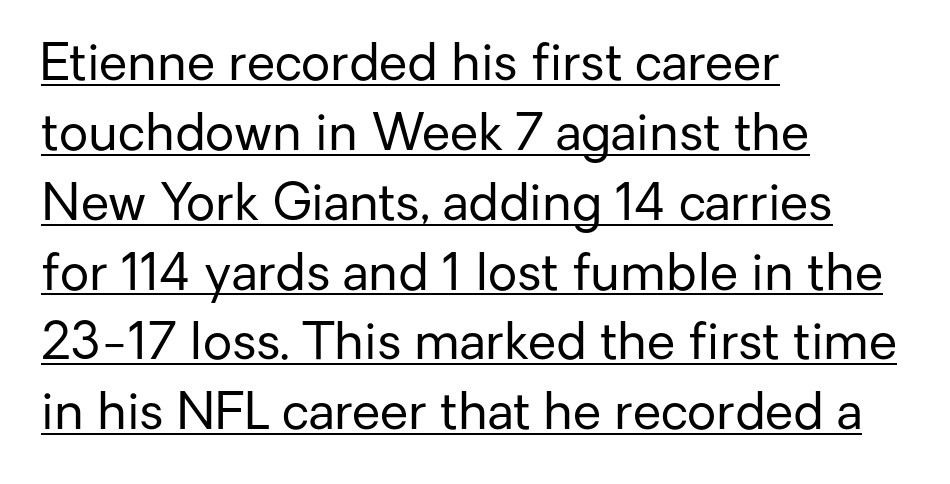
{"serif": "no", "italic": "no", "bold": "no", "weight": "regular", "width": "normal", "stroke_contrast": "low", "x_height": "medium", "monospaced": "no", "underline": "yes", "align": "left", "line_spacing": "normal", "line_spacing_ratio": 1.37, "letter_spacing": "normal", "letter_spacing_em": 0.0, "glyph_px": 51}
